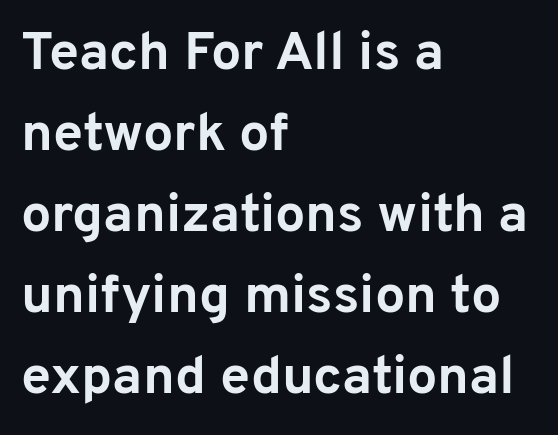
{"serif": "no", "italic": "no", "bold": "yes", "weight": "bold", "width": "normal", "stroke_contrast": "low", "x_height": "medium", "monospaced": "no", "underline": "no", "align": "left", "line_spacing": "normal", "line_spacing_ratio": 1.5, "letter_spacing": "normal", "letter_spacing_em": 0.0, "glyph_px": 54}
